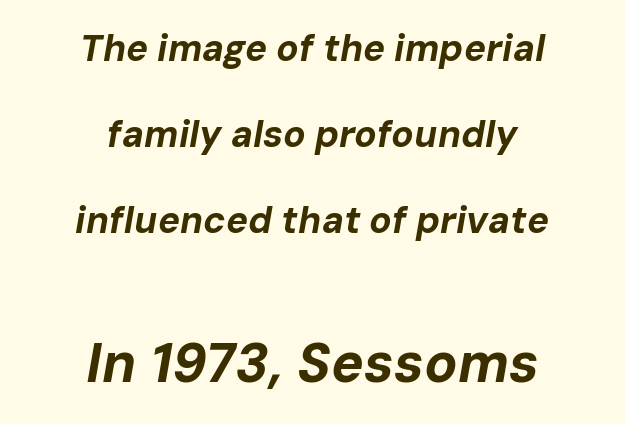
Q: Is the text bold? A: Yes.
Q: Is the text italic (slanted)? A: Yes, it leans right by about 10 degrees.
Q: Is the text underlined? A: No.
Q: How is the paragraph aligned? A: Centered.
Q: Is the spacing between letters normal or unusually wide? A: Normal.
Q: Is the spacing between lines tight, normal or loose? A: Loose.
Q: Which block of text is set in a larger size, the first (top) or the second (bottom)? A: The second (bottom) one.
Q: Width (condensed, normal, or wide)? A: Normal.
Q: Stroke contrast? A: Low.
Q: x-height? A: Medium.
Q: Monospaced? A: No.
